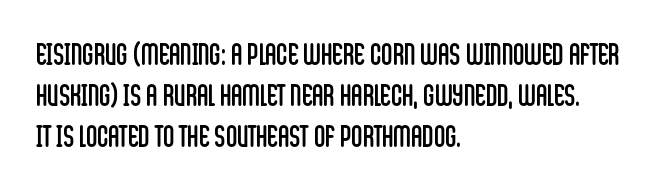
Q: Is the text bold? A: No.
Q: Is the text italic (slanted)? A: No, it is upright.
Q: Is the typeface a serif or a sans-serif typeface? A: Sans-serif.
Q: Is the text underlined? A: No.
Q: How is the paragraph aligned? A: Left-aligned.
Q: Is the spacing between letters normal or unusually wide? A: Normal.
Q: Is the spacing between lines tight, normal or loose? A: Normal.
Q: Width (condensed, normal, or wide)? A: Condensed.
Q: Stroke contrast? A: Low.
Q: x-height? A: Large.
Q: Monospaced? A: No.
